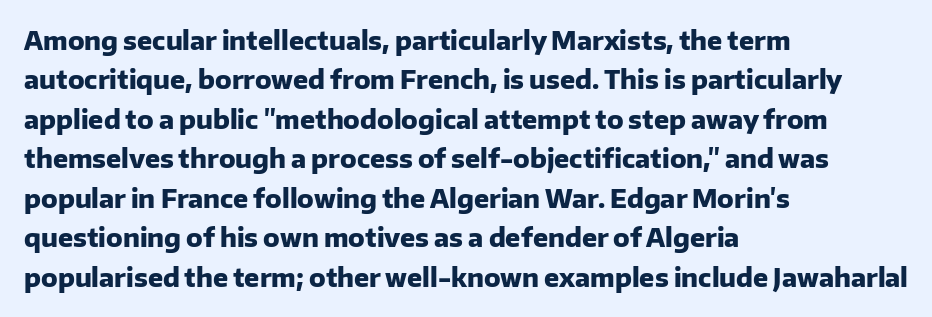
Evenly set lines give the paragraph a standard silhouette. Glance below the letters and you will spot only blank space. Typeset ragged right — the left edge is the straight one. This sample uses plain, unmodified letter spacing. Style check: upright. I'd describe the lettering as bold — thick and assertive.
